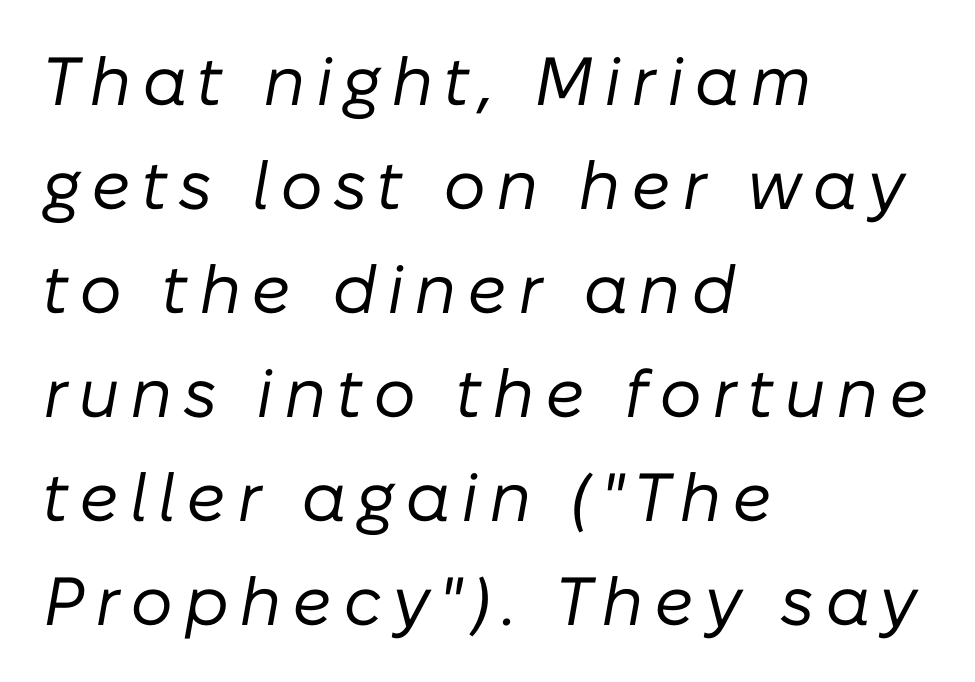
Q: Is the text bold? A: No.
Q: Is the text italic (slanted)? A: Yes, it leans right by about 10 degrees.
Q: Is the text underlined? A: No.
Q: How is the paragraph aligned? A: Left-aligned.
Q: Is the spacing between lines tight, normal or loose? A: Normal.
Q: Width (condensed, normal, or wide)? A: Normal.
Q: Stroke contrast? A: Low.
Q: x-height? A: Medium.
Q: Monospaced? A: No.
